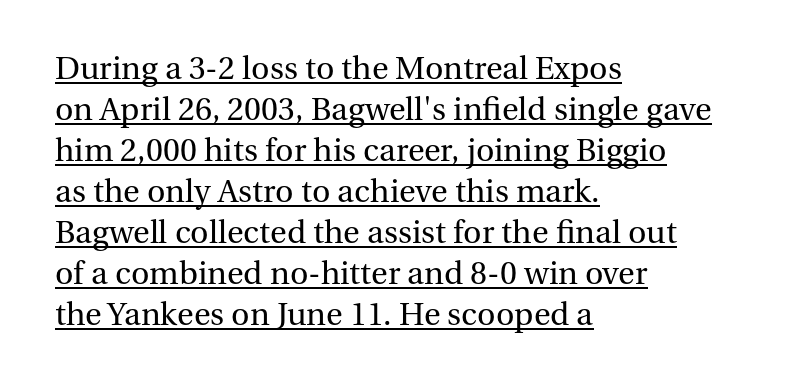
The image shows 32 px regular-weight serif type, upright; set left-aligned, normal line spacing (1.28x), normal letter spacing, underlined; medium stroke contrast and a medium x-height.
